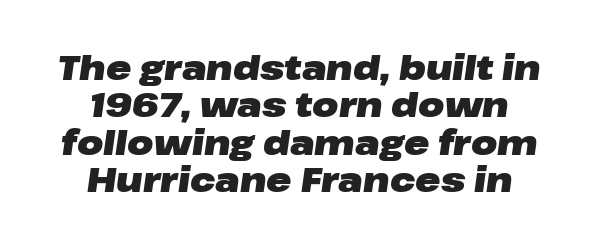
The image shows 34 px heavy, wide type, italic (leaning right); set centered, tight line spacing (1.1x), normal letter spacing, not underlined; low stroke contrast and a medium x-height.
